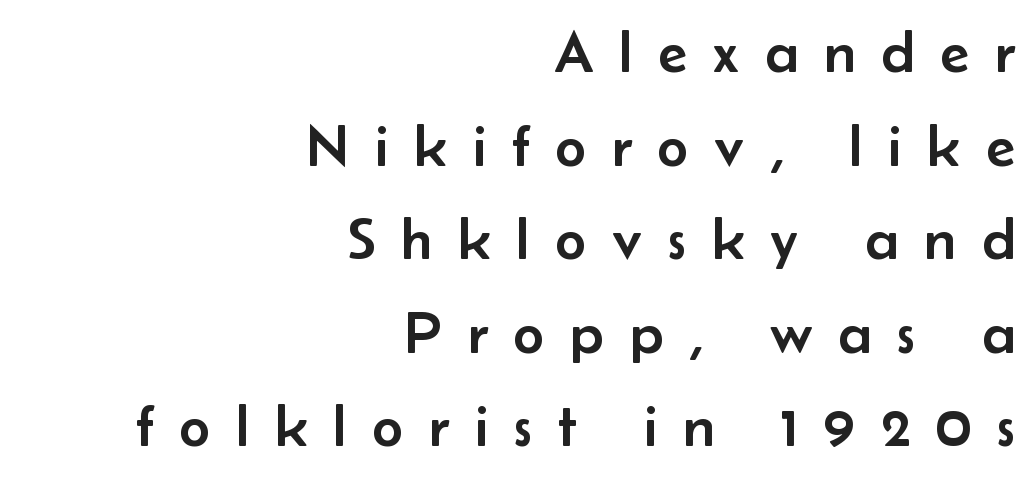
Does extra space separate the letters? Yes, quite a lot of it. The letters stand straight up with perfectly vertical stems. The paragraph shown leans on its right margin. Is this a fixed-width face? No — the glyphs have proportional, varying widths. Reading down the column, the eye jumps a familiar distance to each next line.
